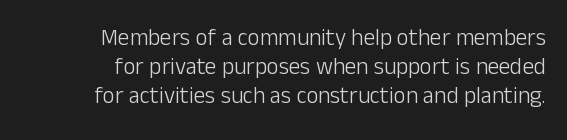
The image shows 23 px text type, upright; set right-aligned, normal line spacing (1.26x), normal letter spacing, not underlined.
